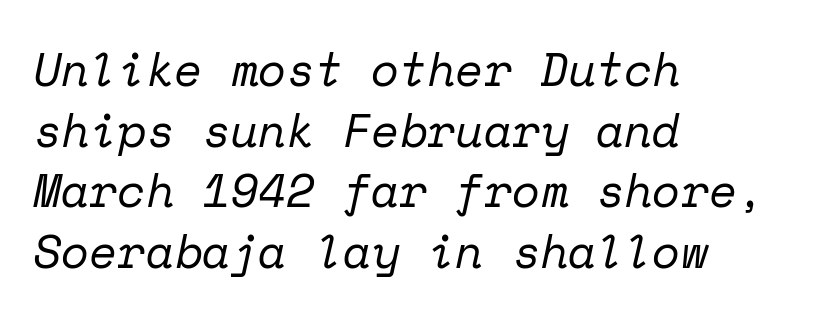
The strokes carry an ordinary text weight at most. Looks like terminal output: every glyph gets an equal slot. The type family on display is of the serif kind. Alignment: flush left.
